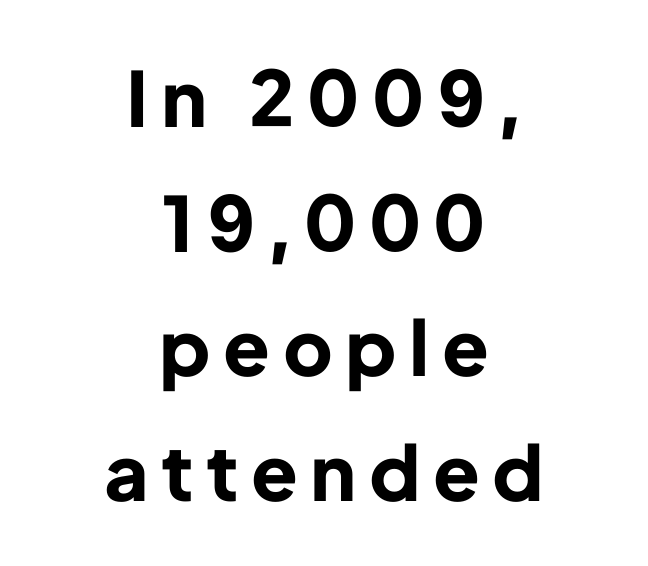
Q: Is the text bold? A: Yes.
Q: Is the text italic (slanted)? A: No, it is upright.
Q: Is the typeface a serif or a sans-serif typeface? A: Sans-serif.
Q: Is the text underlined? A: No.
Q: How is the paragraph aligned? A: Centered.
Q: Is the spacing between lines tight, normal or loose? A: Normal.
Q: Width (condensed, normal, or wide)? A: Normal.
Q: Stroke contrast? A: Low.
Q: x-height? A: Medium.
Q: Monospaced? A: No.
